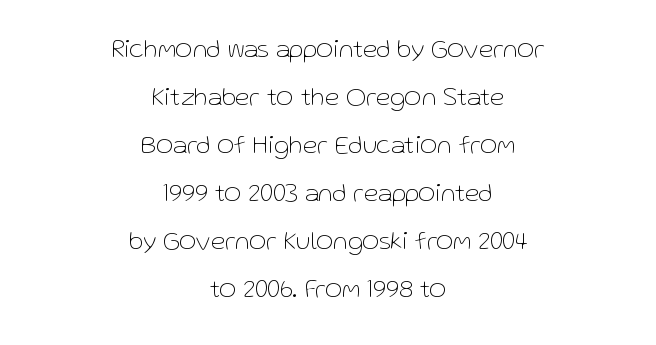
Q: Is the text bold? A: No.
Q: Is the text italic (slanted)? A: No, it is upright.
Q: Is the text underlined? A: No.
Q: How is the paragraph aligned? A: Centered.
Q: Is the spacing between letters normal or unusually wide? A: Normal.
